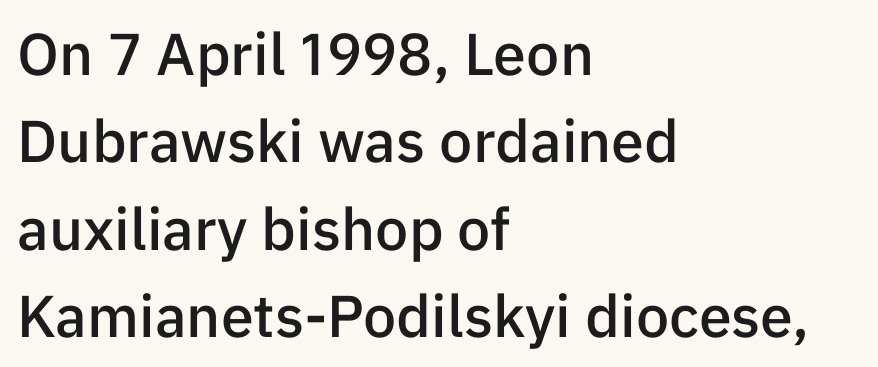
Q: Is the text bold? A: Semi-bold.
Q: Is the text italic (slanted)? A: No, it is upright.
Q: Is the typeface a serif or a sans-serif typeface? A: Sans-serif.
Q: Is the text underlined? A: No.
Q: How is the paragraph aligned? A: Left-aligned.
Q: Is the spacing between letters normal or unusually wide? A: Normal.
Q: Is the spacing between lines tight, normal or loose? A: Normal.
Q: Width (condensed, normal, or wide)? A: Normal.
Q: Stroke contrast? A: Low.
Q: x-height? A: Medium.
Q: Monospaced? A: No.
